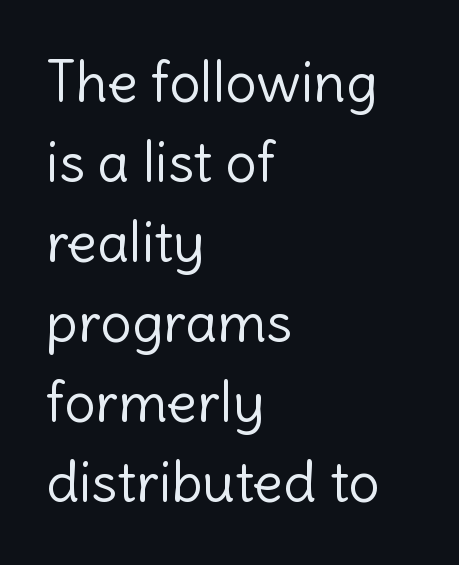
The line texture is even and compact thanks to regular tracking. Quick note: interline space is typical. A light-to-regular cut is what we see here. These lines stack with their left ends in a neat column.
